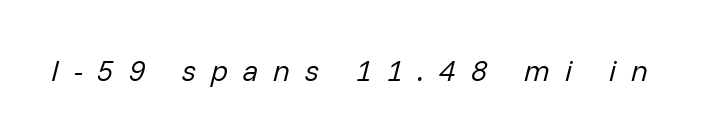
{"italic": "yes", "lean": "right", "slant_degrees": 14, "bold": "no", "weight": "regular", "width": "normal", "stroke_contrast": "low", "x_height": "medium", "monospaced": "no", "underline": "no", "letter_spacing": "wide", "letter_spacing_em": 0.49, "glyph_px": 30}
